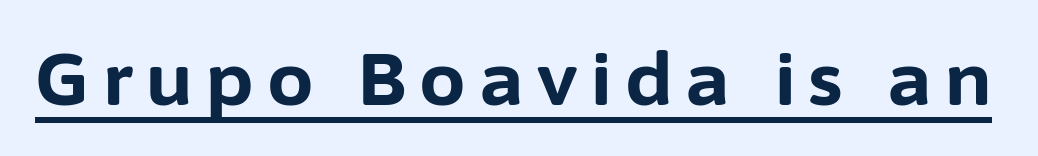
{"serif": "no", "italic": "no", "bold": "yes", "weight": "bold", "width": "normal", "stroke_contrast": "low", "x_height": "medium", "monospaced": "no", "underline": "yes", "glyph_px": 74}
